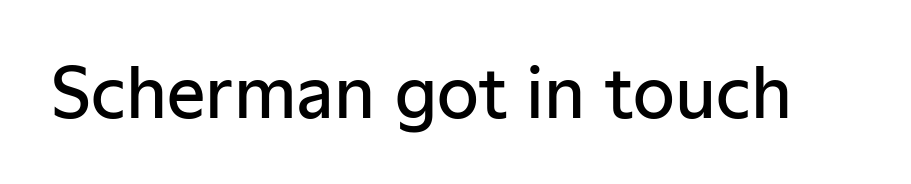
In terms of letterform style, serifs are entirely absent. Decoration check: the copy has no underline. There is no visible air inserted between adjacent glyphs. Spacing verdict: proportional, widths tailored to each character. Notice how the stems are strictly vertical — no italics here.
